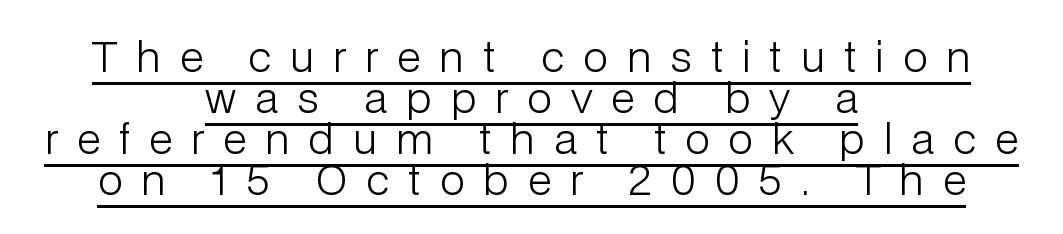
Check where the strokes stop: nothing finishes them off — pure sans. The font sits on the lighter half of the weight spectrum, regular included. This is roman type, the default non-slanted kind. The specimen includes a rule beneath the text block's lines. A student would call this center alignment; a typographer would say set centered. Tracking value appears strongly positive — letters spread wide.
